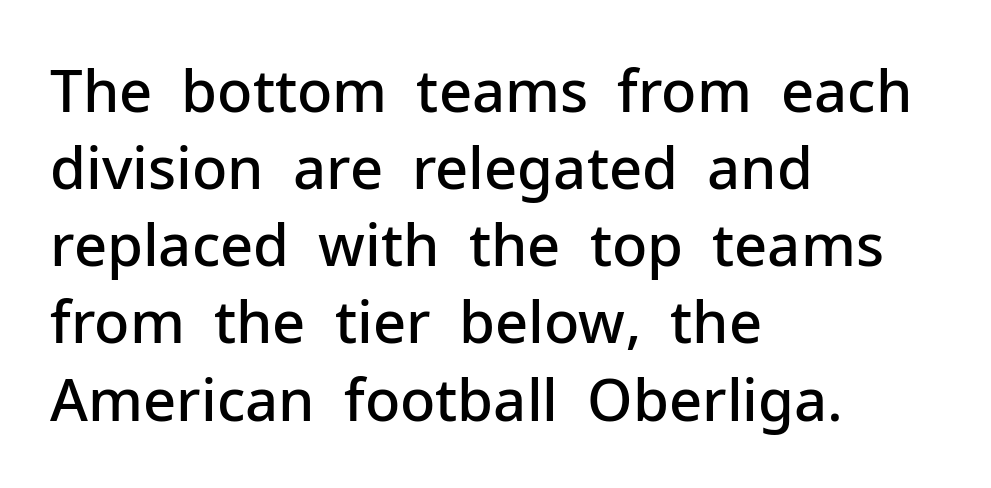
{"serif": "no", "italic": "no", "bold": "semi", "weight": "semibold", "width": "normal", "stroke_contrast": "low", "x_height": "medium", "monospaced": "no", "underline": "no", "align": "left", "line_spacing": "normal", "line_spacing_ratio": 1.33, "letter_spacing": "normal", "letter_spacing_em": 0.0, "glyph_px": 58}
